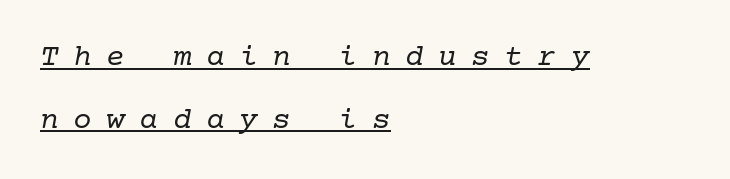
The image shows 31 px regular-weight serif type, italic (leaning right); set left-aligned, loose line spacing (2.02x), unusually wide letter spacing (+0.47 em), underlined; low stroke contrast and a medium x-height.
